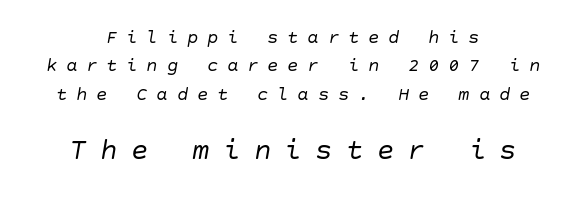
Leftover space on each line is divided equally before and after the words. No heavy texture on the line: the type isn't bold. Display-style spreading of the glyphs; the letterfit is very open. Beneath every word, the page is bare. Rows of type keep a routine distance in the vertical direction. There's an unmistakable incline to the writing here.
